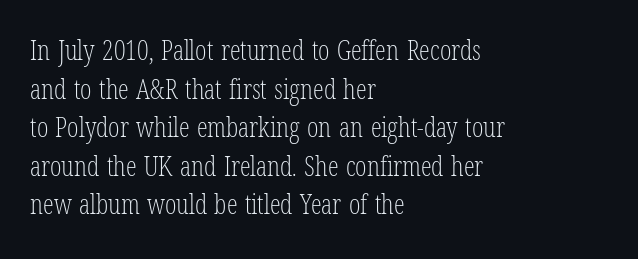
Stroke thickness stays within the range of a standard reading face or lighter. Notice how descenders clear the ascenders below comfortably — that's standard leading. There is no visible air inserted between adjacent glyphs. Casual observation: everything's shoved over to the left. The specimen omits any rule beneath the text block's lines. The letters stand straight up with perfectly vertical stems.
